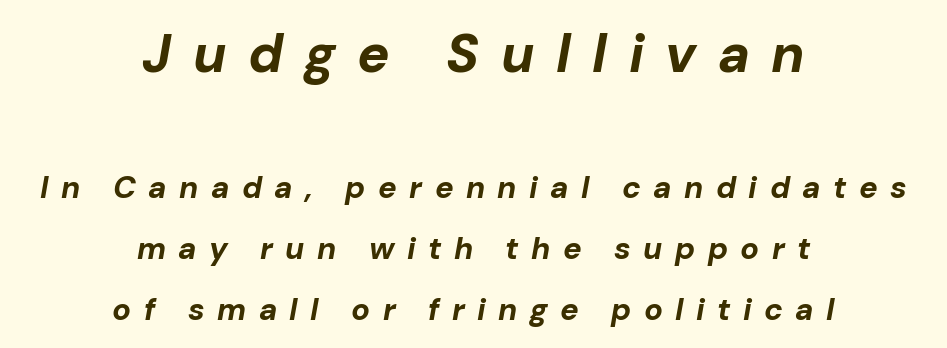
{"italic": "yes", "lean": "right", "slant_degrees": 10, "bold": "yes", "weight": "bold", "width": "normal", "stroke_contrast": "low", "x_height": "medium", "monospaced": "no", "underline": "no", "align": "center", "line_spacing": "loose", "line_spacing_ratio": 1.96, "letter_spacing": "wide", "letter_spacing_em": 0.4, "larger_block": "first", "size_ratio": 1.74, "glyph_px": 54}
